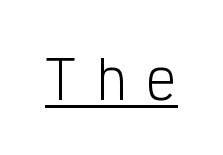
Q: Is the text bold? A: No.
Q: Is the text italic (slanted)? A: No, it is upright.
Q: Is the typeface a serif or a sans-serif typeface? A: Sans-serif.
Q: Is the text underlined? A: Yes.
Q: Is the spacing between letters normal or unusually wide? A: Unusually wide.
Q: Width (condensed, normal, or wide)? A: Condensed.
Q: Stroke contrast? A: Low.
Q: x-height? A: Medium.
Q: Monospaced? A: Yes.
